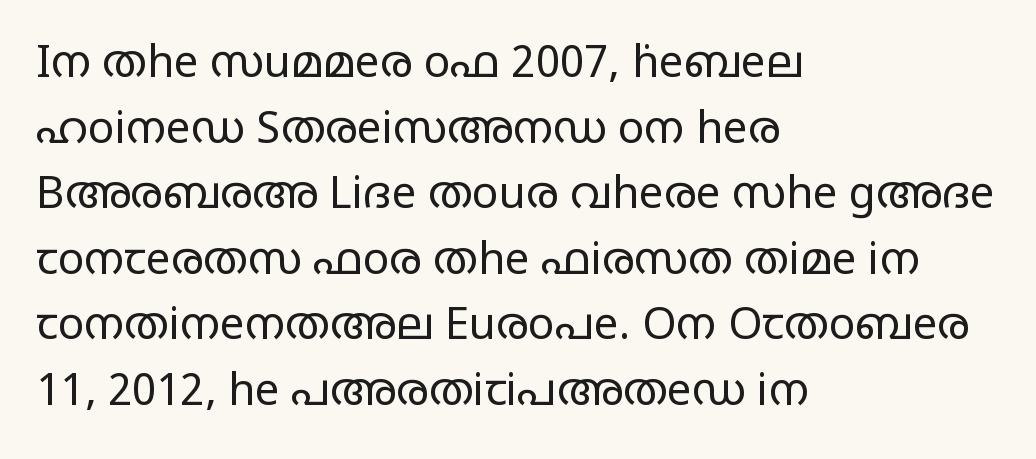
{"serif": "no", "italic": "no", "bold": "no", "weight": "regular", "width": "wide", "stroke_contrast": "low", "x_height": "large", "monospaced": "no", "underline": "no", "align": "left", "line_spacing": "normal", "line_spacing_ratio": 1.49, "letter_spacing": "normal", "letter_spacing_em": 0.0, "glyph_px": 44}
